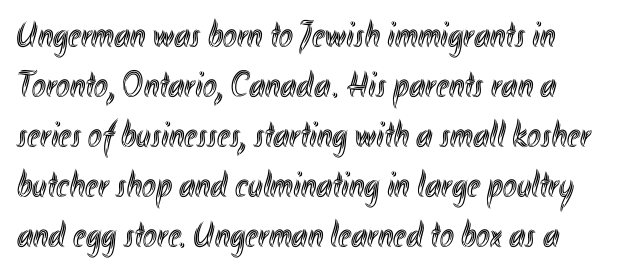
{"width": "condensed", "x_height": "small", "monospaced": "no", "underline": "no", "align": "left", "line_spacing": "normal", "line_spacing_ratio": 1.35, "letter_spacing": "normal", "letter_spacing_em": 0.0, "glyph_px": 37}
